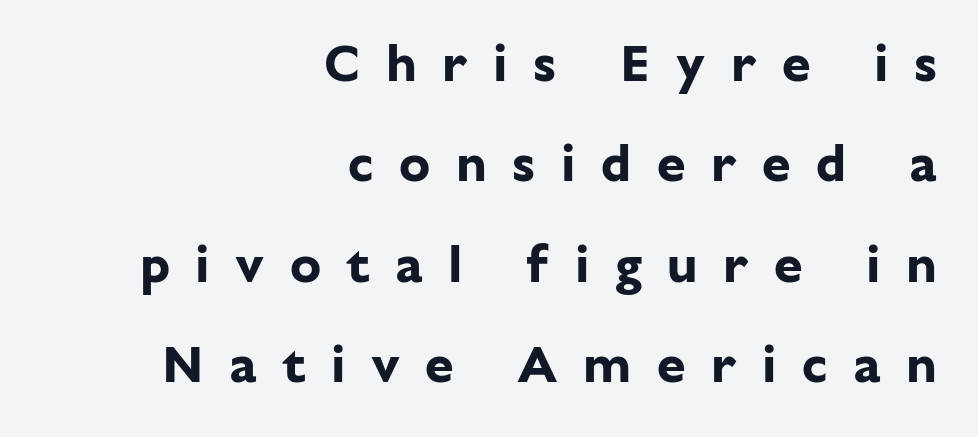
Q: Is the text bold? A: Yes.
Q: Is the text italic (slanted)? A: No, it is upright.
Q: Is the typeface a serif or a sans-serif typeface? A: Sans-serif.
Q: Is the text underlined? A: No.
Q: How is the paragraph aligned? A: Right-aligned.
Q: Is the spacing between letters normal or unusually wide? A: Unusually wide.
Q: Is the spacing between lines tight, normal or loose? A: Loose.
Q: Width (condensed, normal, or wide)? A: Normal.
Q: Stroke contrast? A: Low.
Q: x-height? A: Medium.
Q: Monospaced? A: No.
